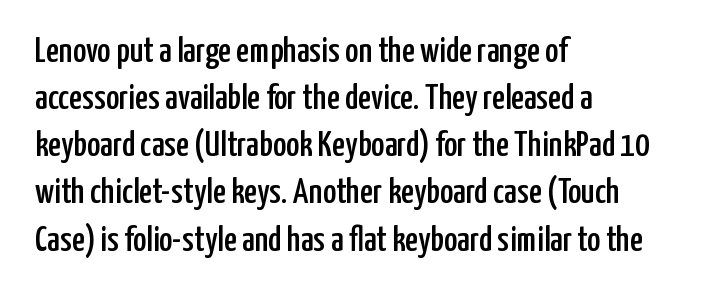
This sample uses plain, unmodified letter spacing. Spacing verdict: proportional, widths tailored to each character. The foot of each line stays bare and open. A student would call this left alignment; a typographer would say flush left, rag right.
